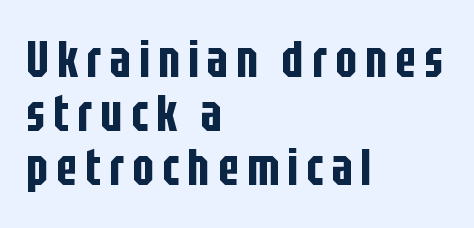
Rule under the text: the space is simply empty. This sample has the flowing, uneven cadence of proportional lettering. Examine the stroke ends and you'll find no serifs. How would I describe the line gaps? Narrow and economical. Line starts are locked; line ends wander. Characters remain perfectly vertical along every line.
